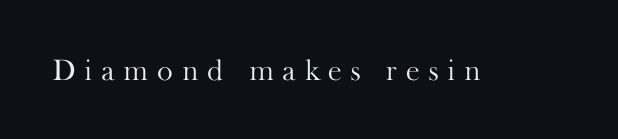
{"serif": "yes", "italic": "no", "bold": "no", "weight": "light", "width": "normal", "stroke_contrast": "high", "x_height": "small", "monospaced": "no", "underline": "no", "letter_spacing": "wide", "letter_spacing_em": 0.29, "glyph_px": 30}
